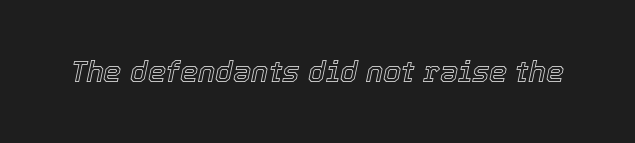
The image shows 29 px text type, italic (leaning right); set normal letter spacing, not underlined; a medium x-height.
